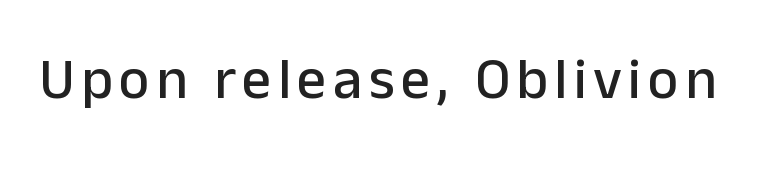
A roman cut, with each character standing at attention. The passage shown is typed in a proportional face where columns would drift. Each letter's strokes conclude bluntly, with no projecting serifs. The space beneath each line is pristine and unruled.
